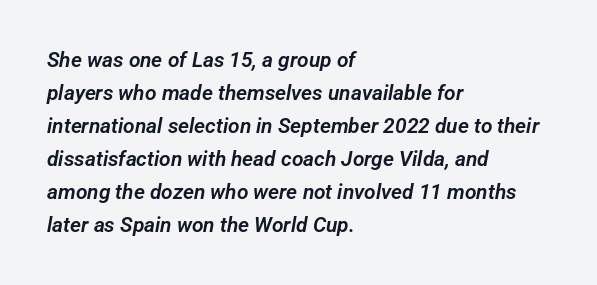
{"underline": "no", "align": "left", "line_spacing": "normal", "line_spacing_ratio": 1.57, "letter_spacing": "normal", "letter_spacing_em": 0.0, "glyph_px": 21}
